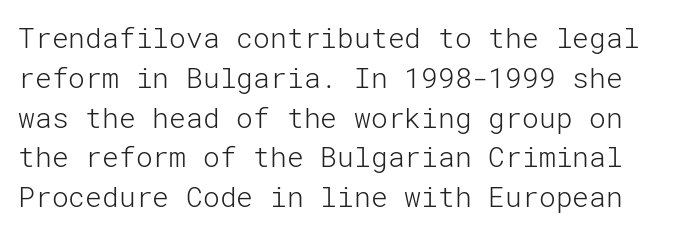
Q: Is the text bold? A: No.
Q: Is the text italic (slanted)? A: No, it is upright.
Q: Is the typeface a serif or a sans-serif typeface? A: Sans-serif.
Q: Is the text underlined? A: No.
Q: Is the spacing between letters normal or unusually wide? A: Normal.
Q: Is the spacing between lines tight, normal or loose? A: Normal.
Q: Width (condensed, normal, or wide)? A: Normal.
Q: Stroke contrast? A: Low.
Q: x-height? A: Medium.
